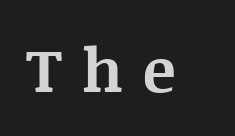
{"serif": "yes", "italic": "no", "bold": "yes", "weight": "bold", "width": "normal", "stroke_contrast": "medium", "x_height": "large", "monospaced": "no", "underline": "no", "letter_spacing": "wide", "letter_spacing_em": 0.33, "glyph_px": 61}
